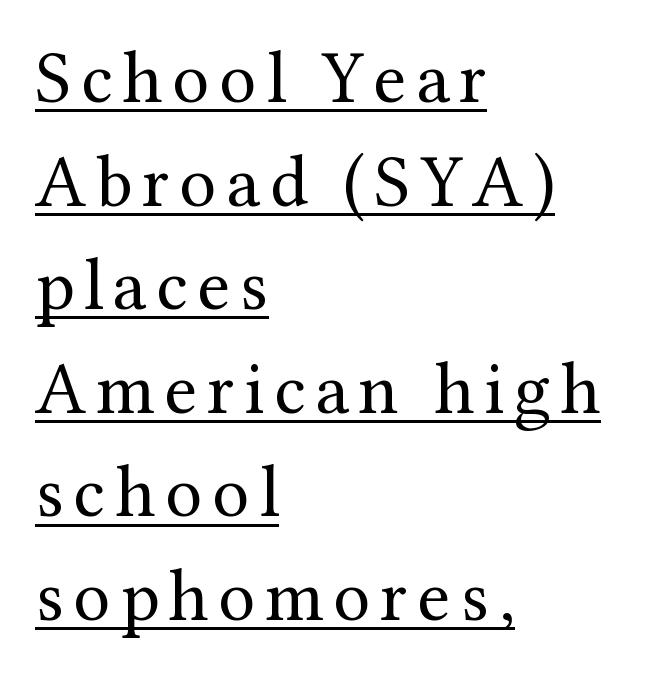
{"serif": "yes", "italic": "no", "bold": "no", "weight": "regular", "width": "normal", "stroke_contrast": "medium", "x_height": "medium", "monospaced": "no", "underline": "yes", "align": "left", "line_spacing": "normal", "line_spacing_ratio": 1.4, "glyph_px": 74}
